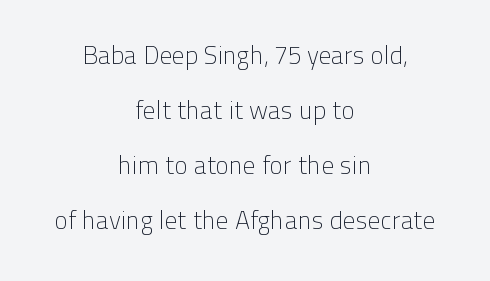
The image shows 25 px text type, upright; set centered, loose line spacing (2.2x), normal letter spacing, not underlined.
